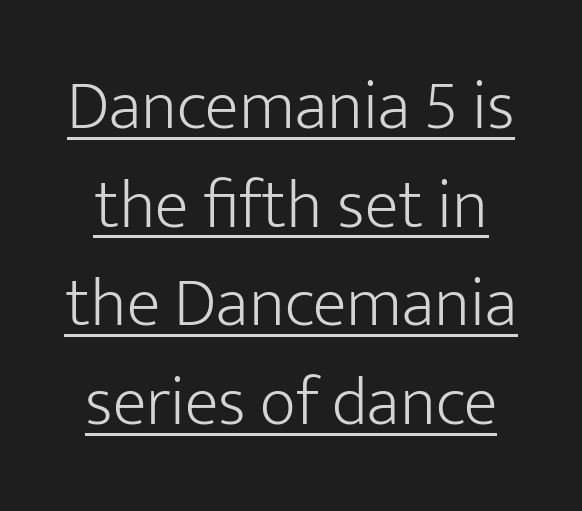
The image shows 70 px light sans-serif type, upright; set centered, normal line spacing (1.41x), normal letter spacing, underlined; low stroke contrast and a medium x-height.
